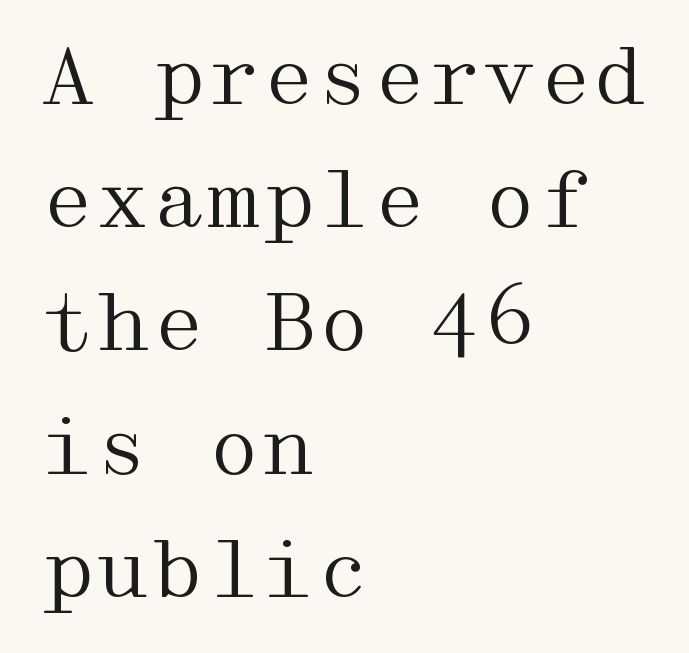
In terms of posture, this sample is upright. Type style note: has serifs. Stems here are at most as thick as an everyday book face. Does extra space separate the letters? No, they use regular spacing. Leading matches the norm, producing a regular column. Descenders are the only things crossing below the line.
